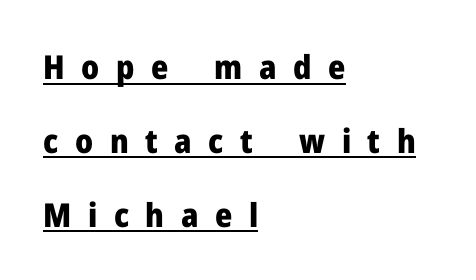
{"serif": "no", "italic": "no", "bold": "yes", "weight": "heavy", "width": "normal", "stroke_contrast": "low", "x_height": "medium", "monospaced": "no", "underline": "yes", "align": "left", "line_spacing": "loose", "line_spacing_ratio": 2.24, "letter_spacing": "wide", "letter_spacing_em": 0.5, "glyph_px": 33}
